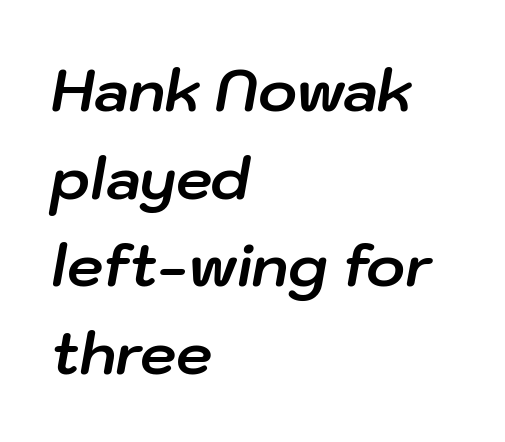
{"italic": "yes", "lean": "right", "slant_degrees": 10, "bold": "yes", "weight": "bold", "width": "normal", "stroke_contrast": "low", "x_height": "medium", "monospaced": "no", "underline": "no", "align": "left", "line_spacing": "normal", "line_spacing_ratio": 1.51, "letter_spacing": "normal", "letter_spacing_em": 0.0, "glyph_px": 58}
